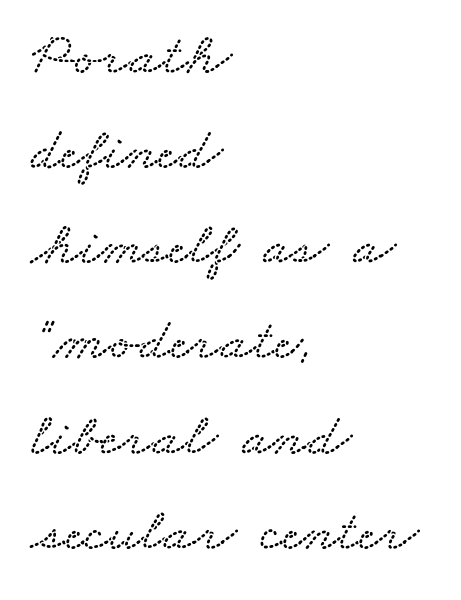
Regular leading. Has an underline been added? It has not. Think of a printed novel: that variable character pitch is what you see here. How are the letters spaced? Ordinarily, with no added tracking.
